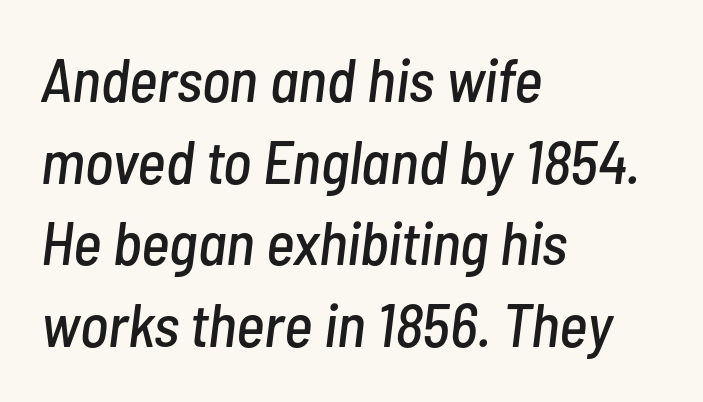
These lines are rendered in a variable-pitch font. Unmarked baselines from the first word to the last. Honestly, the row spacing looks completely unremarkable. Each word holds together tightly as a unit, with standard inter-letter gaps.
